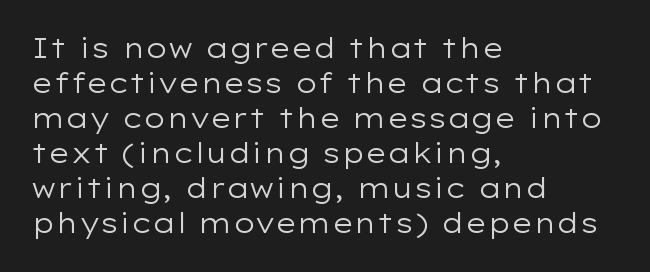
Style check: upright. Plain, unruled lines of type. The paragraph has a hard left edge and a soft right edge. This rendering leaves character spacing at its baseline value. A typesetter would call this leading conventional body-copy spacing. These glyphs show unthickened strokes, regular width or finer.
